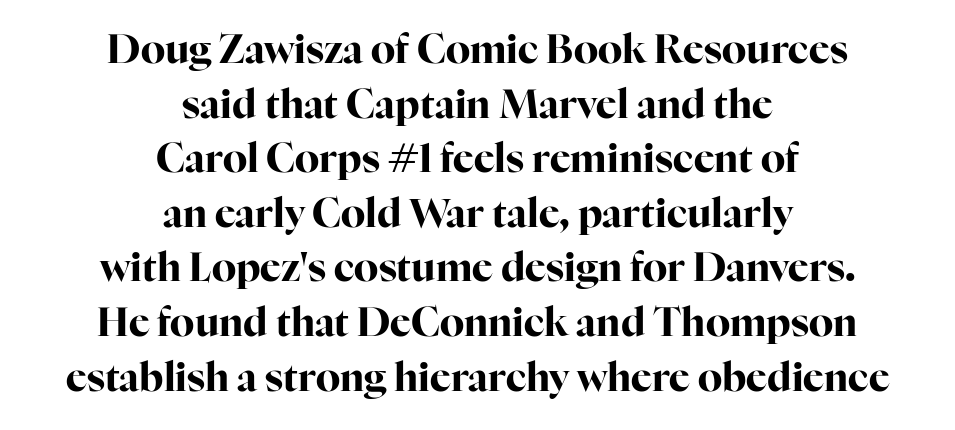
A student would call this center alignment; a typographer would say set centered. Vertically, the passage feels balanced, rows spaced as you'd expect. Small tapered or slab feet sit at the stroke ends, so this counts as serif. Character widths vary here, with narrow letters taking less room than wide ones.
